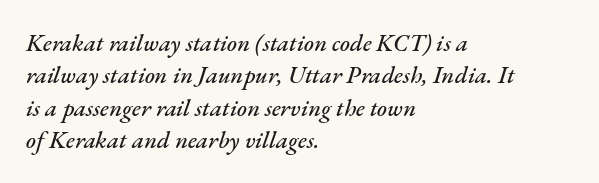
You could call the tracking neutral — neither tight nor loose. The strip under each line holds only bare page. Observe the lean: these are italic letterforms. Short and long lines alike share a common starting point at left. The vertical gap from one line to the next is medium.
